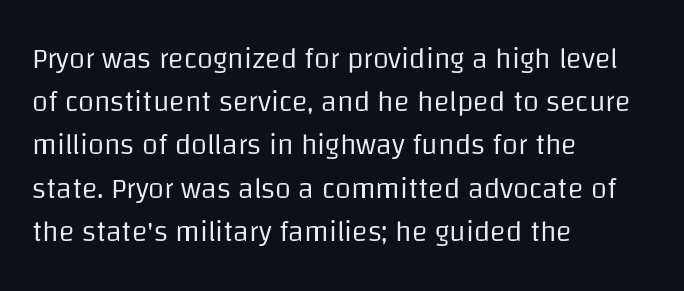
You can tell it's not italic because the verticals are truly vertical. The baseline area is clear. The typeface chosen for these lines omits serifs. Is the stroke heavy? The answer is a plain regular-or-lighter. The passage is arranged the way most books set body copy — flush left. Spacing between characters is what you'd get straight out of the box.
